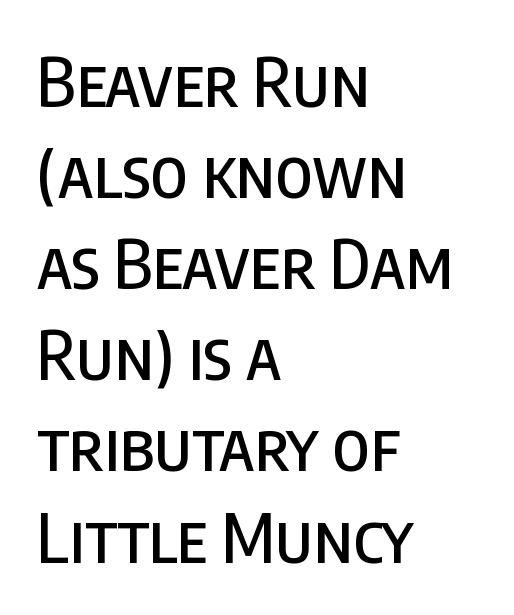
Q: Is the text italic (slanted)? A: No, it is upright.
Q: Is the typeface a serif or a sans-serif typeface? A: Sans-serif.
Q: Is the text underlined? A: No.
Q: How is the paragraph aligned? A: Left-aligned.
Q: Is the spacing between letters normal or unusually wide? A: Normal.
Q: Is the spacing between lines tight, normal or loose? A: Normal.
Q: Width (condensed, normal, or wide)? A: Condensed.
Q: Stroke contrast? A: Low.
Q: x-height? A: Large.
Q: Monospaced? A: No.
